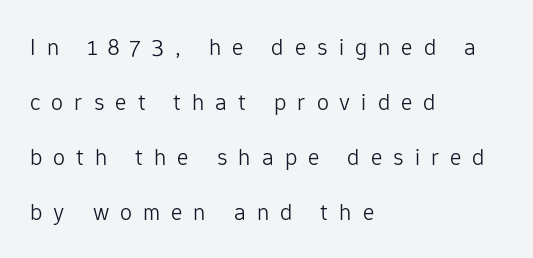
Teacher's note: observe the even left margin — that is flush-left alignment. Characters follow at a spacing far wider than the type designer built in. Anything drawn beneath the words? Only blank space. Do the letters lean? They stand straight.
